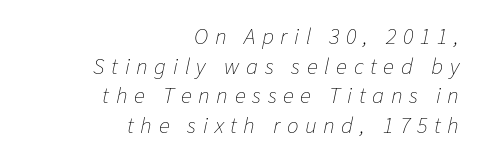
Students, note that the glyphs here are deliberately spaced far apart. The area under the type is left untouched. Does the lettering tilt? It does — this is italic. The strokes carry an ordinary text weight at most. Caption: multi-line text, flush right, ragged left. The line-height multiplier appears to be the usual default.
